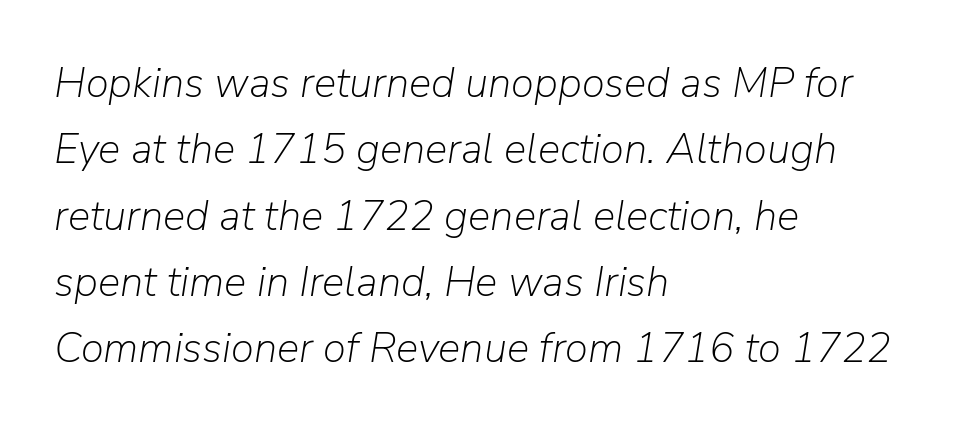
{"italic": "yes", "lean": "right", "slant_degrees": 9, "bold": "no", "weight": "light", "width": "normal", "stroke_contrast": "low", "x_height": "medium", "monospaced": "no", "underline": "no", "align": "left", "line_spacing": "normal", "line_spacing_ratio": 1.58, "letter_spacing": "normal", "letter_spacing_em": 0.0, "glyph_px": 42}
